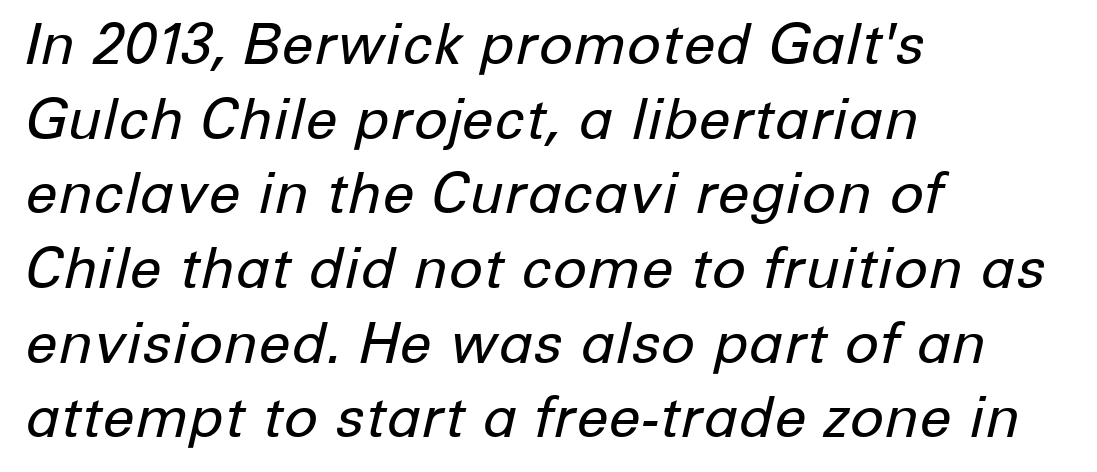
{"italic": "yes", "lean": "right", "slant_degrees": 12, "bold": "no", "weight": "regular", "width": "normal", "stroke_contrast": "low", "x_height": "medium", "monospaced": "no", "underline": "no", "align": "left", "line_spacing": "normal", "line_spacing_ratio": 1.31, "letter_spacing": "normal", "letter_spacing_em": 0.0, "glyph_px": 57}
